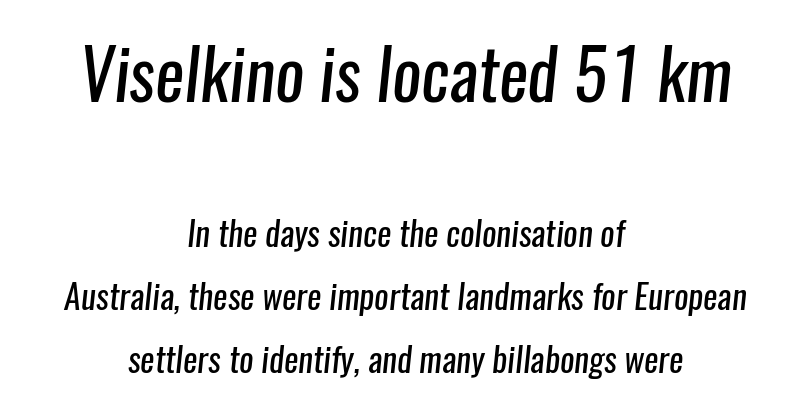
The image shows 69 px regular-weight, condensed sans-serif type; set centered, line spacing 1.85x, normal letter spacing, not underlined; the first (top) block is 2.03x larger; low stroke contrast and a medium x-height.
